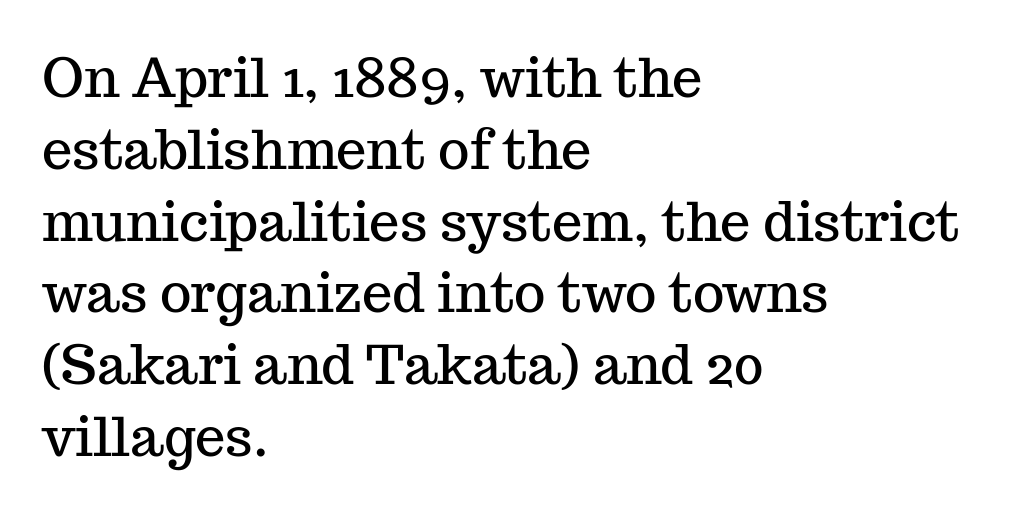
The image shows 54 px serif type, upright; set left-aligned, normal line spacing (1.33x), normal letter spacing, not underlined; medium stroke contrast and a medium x-height.
